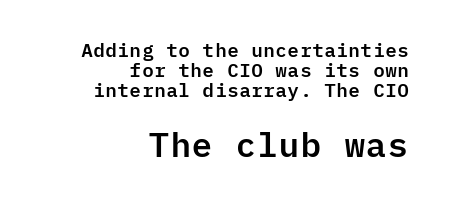
The image shows 34 px sans-serif type, upright, monospaced; set right-aligned, tight line spacing (1.06x), normal letter spacing, not underlined; the second (bottom) block is 1.79x larger; low stroke contrast and a medium x-height.
